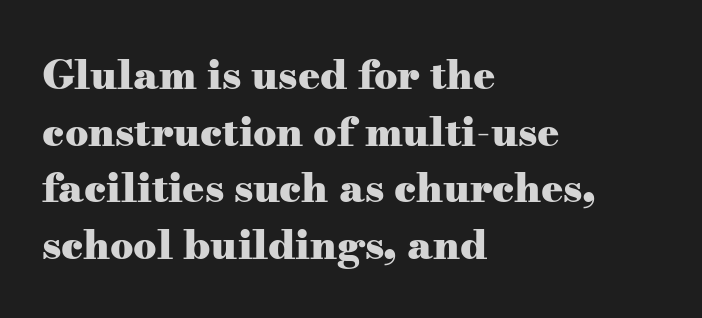
The setting favours the left margin, as ordinary paragraphs usually do. Character widths vary here, with narrow letters taking less room than wide ones. Spacing between characters is what you'd get straight out of the box. Line spacing here is normal. These lines were composed using upright roman letters.
